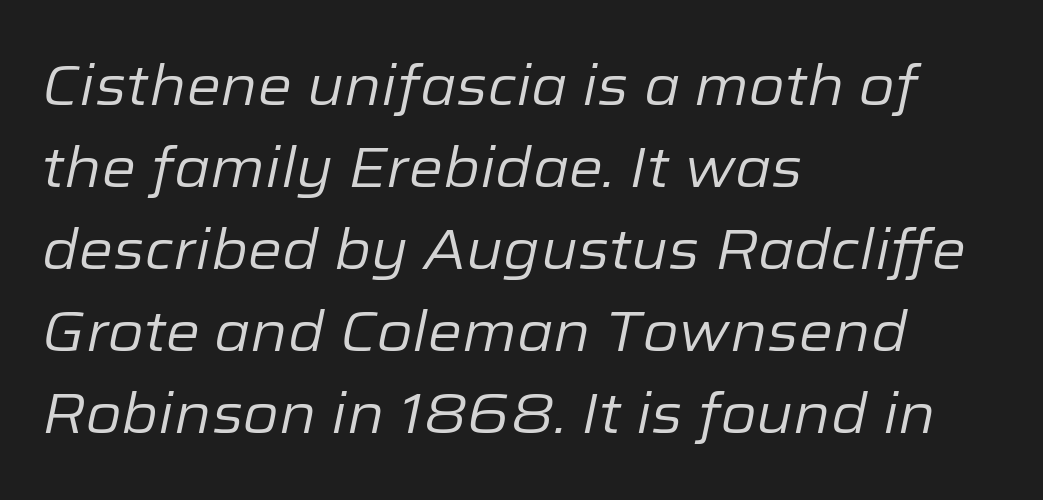
Q: Is the text bold? A: No.
Q: Is the text italic (slanted)? A: Yes, it leans right by about 12 degrees.
Q: Is the text underlined? A: No.
Q: How is the paragraph aligned? A: Left-aligned.
Q: Is the spacing between letters normal or unusually wide? A: Normal.
Q: Is the spacing between lines tight, normal or loose? A: Normal.
Q: Width (condensed, normal, or wide)? A: Normal.
Q: Stroke contrast? A: Low.
Q: x-height? A: Medium.
Q: Monospaced? A: No.
